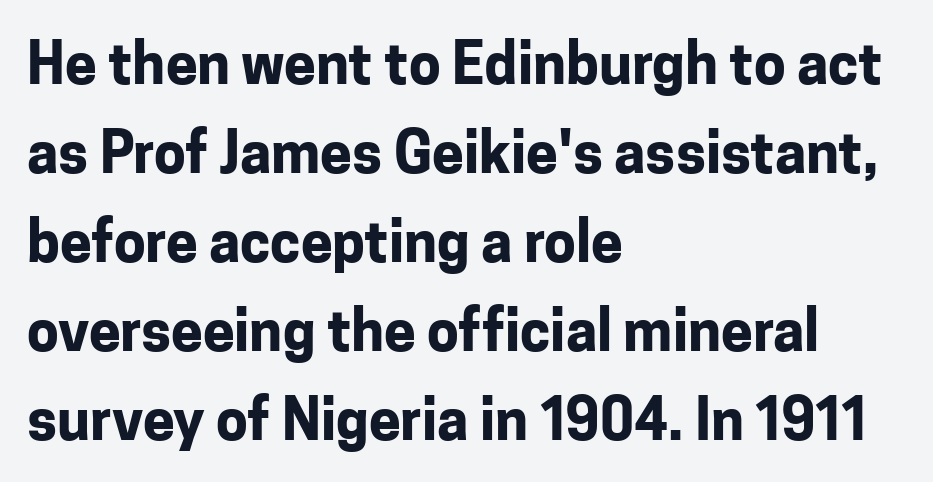
{"serif": "no", "italic": "no", "bold": "yes", "weight": "bold", "width": "normal", "stroke_contrast": "low", "x_height": "medium", "monospaced": "no", "underline": "no", "align": "left", "line_spacing": "normal", "line_spacing_ratio": 1.56, "letter_spacing": "normal", "letter_spacing_em": 0.0, "glyph_px": 57}
